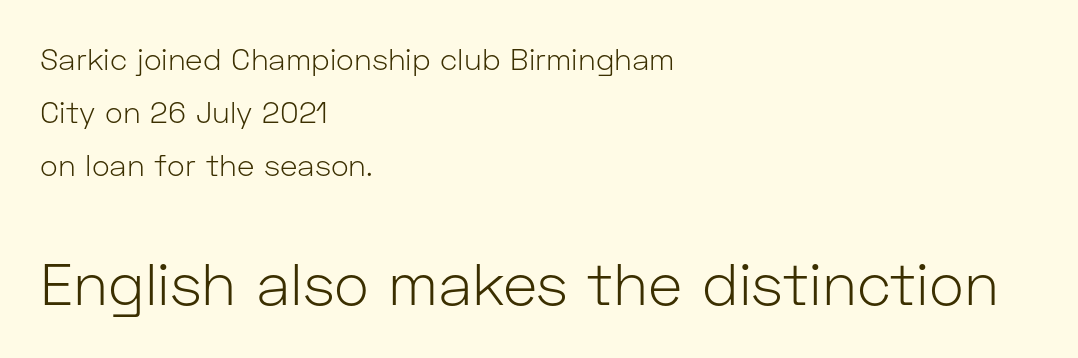
The image shows 59 px light sans-serif type, upright; set left-aligned, line spacing 1.76x, normal letter spacing, not underlined; the second (bottom) block is 1.97x larger; low stroke contrast and a medium x-height.
